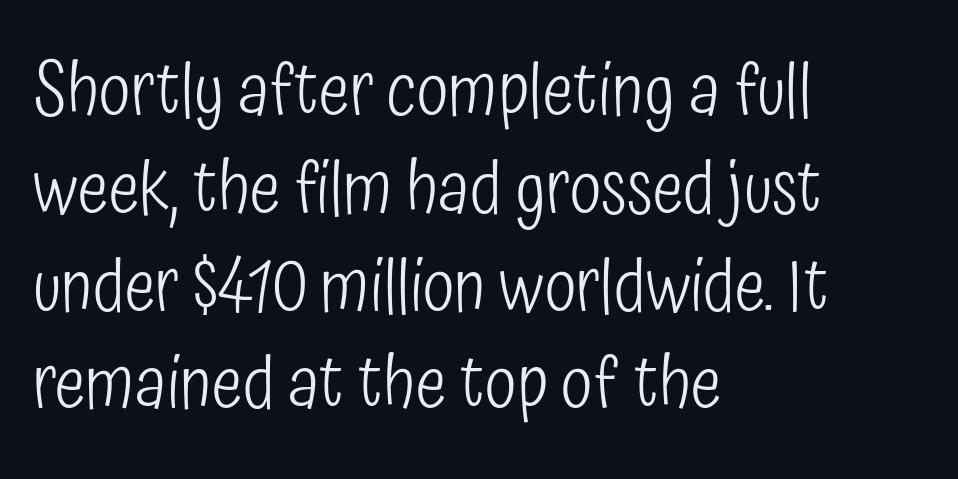
{"serif": "no", "italic": "no", "bold": "no", "weight": "light", "width": "condensed", "stroke_contrast": "low", "x_height": "medium", "monospaced": "no", "underline": "no", "align": "left", "line_spacing": "normal", "line_spacing_ratio": 1.34, "letter_spacing": "normal", "letter_spacing_em": 0.0, "glyph_px": 73}
